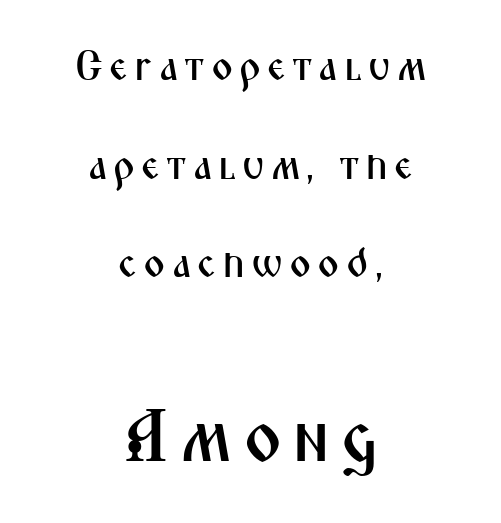
{"serif": "no", "italic": "no", "width": "condensed", "stroke_contrast": "medium", "x_height": "medium", "monospaced": "no", "underline": "no", "align": "center", "line_spacing": "loose", "line_spacing_ratio": 2.35, "larger_block": "second", "size_ratio": 1.76, "glyph_px": 74}
